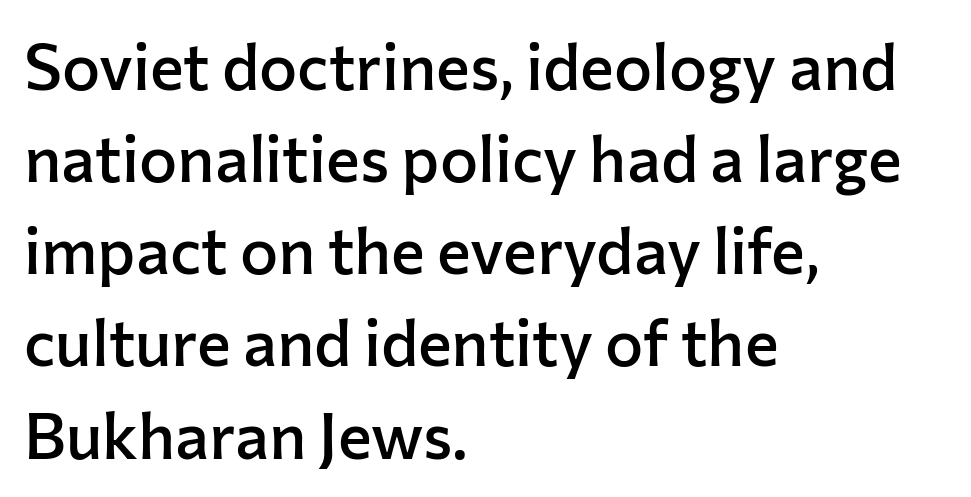
The image shows 64 px semibold sans-serif type, upright; set left-aligned, normal line spacing (1.44x), normal letter spacing, not underlined; low stroke contrast and a medium x-height.
